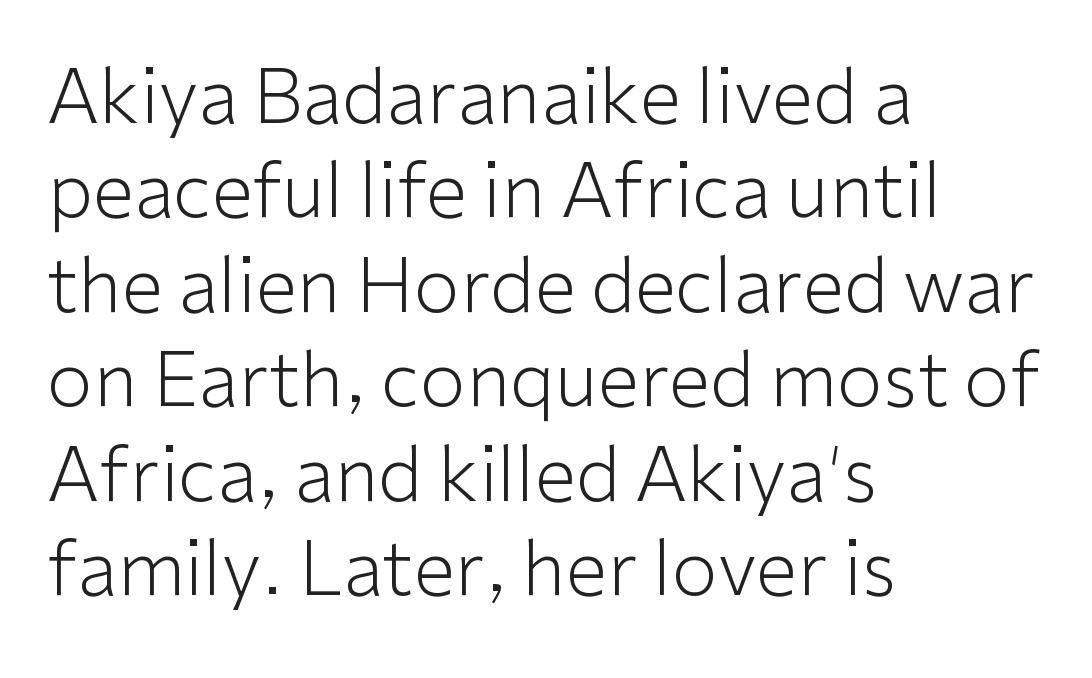
The letters stand upright; this is a roman face. A classic flush-left, rag-right setting is used for this passage. Unbolded letterforms with no extra heft. Varying glyph widths throughout — classic text-font behaviour.
